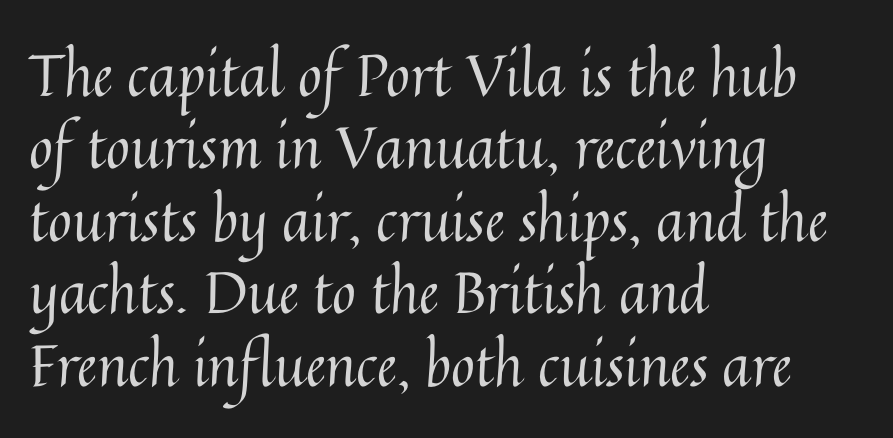
Q: Is the text bold? A: No.
Q: Is the text underlined? A: No.
Q: How is the paragraph aligned? A: Left-aligned.
Q: Is the spacing between letters normal or unusually wide? A: Normal.
Q: Is the spacing between lines tight, normal or loose? A: Normal.
Q: Width (condensed, normal, or wide)? A: Normal.
Q: Stroke contrast? A: Medium.
Q: x-height? A: Medium.
Q: Monospaced? A: No.
